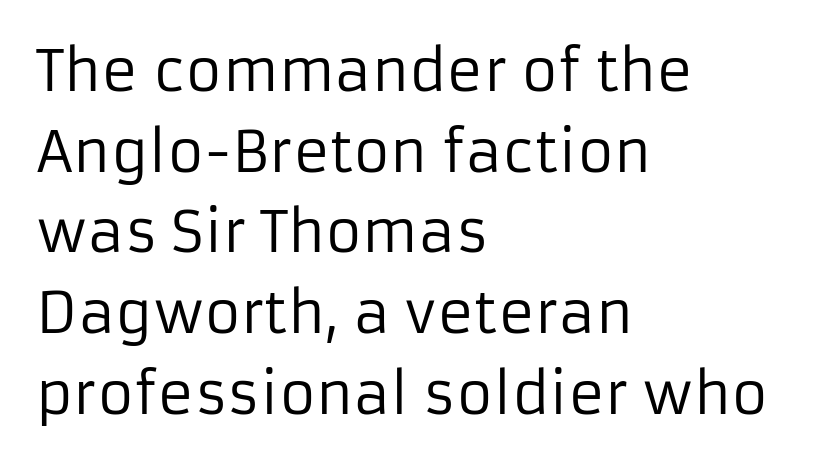
The image shows 56 px regular-weight sans-serif type, upright; set left-aligned, normal line spacing (1.44x), normal letter spacing, not underlined; low stroke contrast and a medium x-height.
